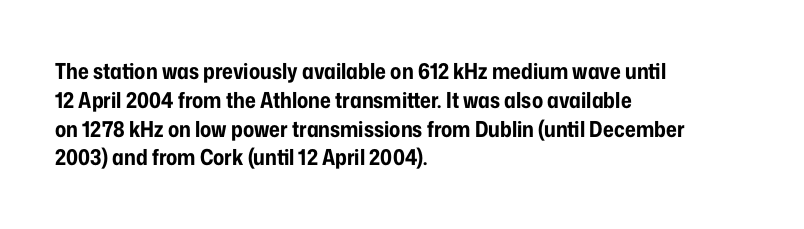
Q: Is the text bold? A: Yes.
Q: Is the text italic (slanted)? A: No, it is upright.
Q: Is the text underlined? A: No.
Q: How is the paragraph aligned? A: Left-aligned.
Q: Is the spacing between letters normal or unusually wide? A: Normal.
Q: Is the spacing between lines tight, normal or loose? A: Normal.
